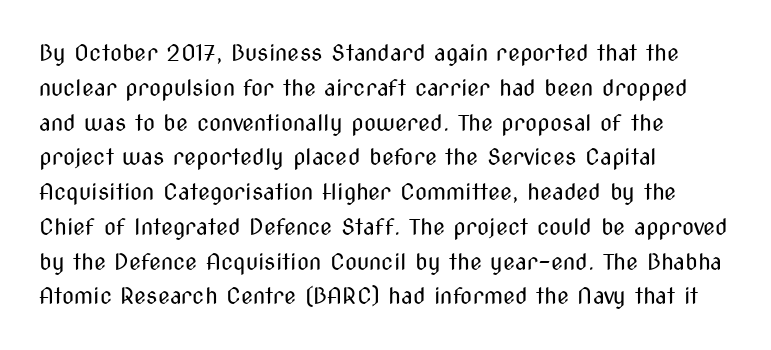
{"italic": "no", "bold": "no", "underline": "no", "align": "left", "line_spacing": "normal", "line_spacing_ratio": 1.58, "letter_spacing": "normal", "letter_spacing_em": 0.0, "glyph_px": 22}
